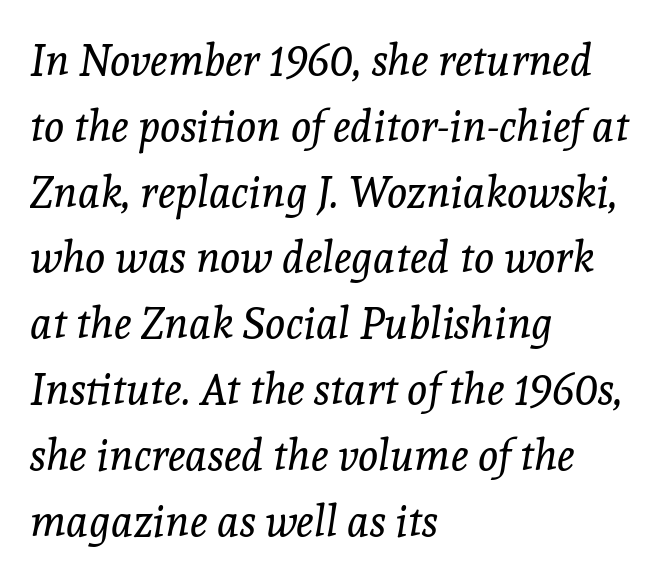
The image shows 43 px regular-weight serif type, italic (leaning right); set left-aligned, normal line spacing (1.53x), normal letter spacing, not underlined; a medium x-height.
